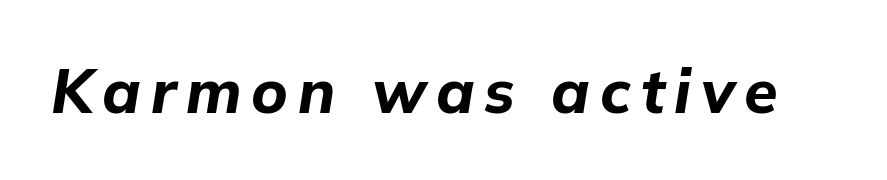
Q: Is the text bold? A: Yes.
Q: Is the text italic (slanted)? A: Yes, it leans right by about 9 degrees.
Q: Is the text underlined? A: No.
Q: Width (condensed, normal, or wide)? A: Normal.
Q: Stroke contrast? A: Low.
Q: x-height? A: Medium.
Q: Monospaced? A: No.
